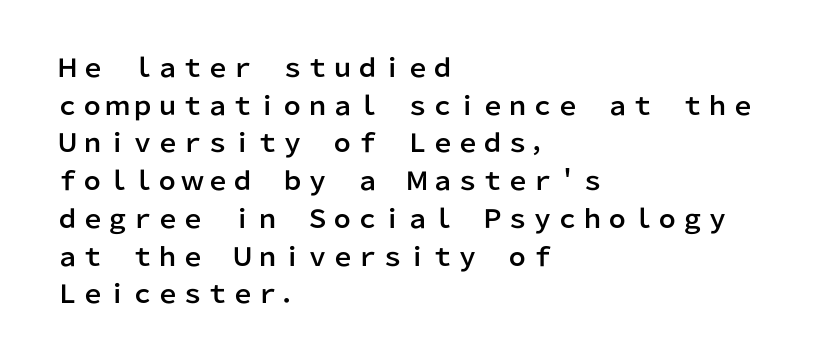
Q: Is the text italic (slanted)? A: No, it is upright.
Q: Is the text underlined? A: No.
Q: How is the paragraph aligned? A: Left-aligned.
Q: Is the spacing between letters normal or unusually wide? A: Normal.
Q: Is the spacing between lines tight, normal or loose? A: Normal.
